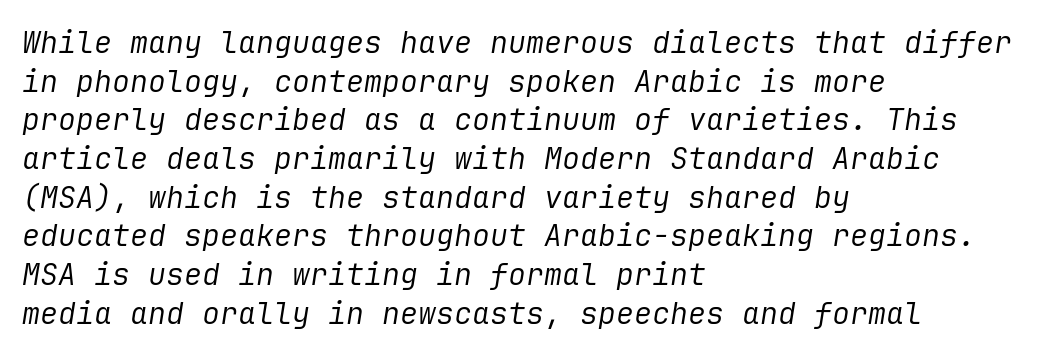
Q: Is the text bold? A: No.
Q: Is the text italic (slanted)? A: Yes, it leans right by about 9 degrees.
Q: Is the text underlined? A: No.
Q: How is the paragraph aligned? A: Left-aligned.
Q: Is the spacing between letters normal or unusually wide? A: Normal.
Q: Is the spacing between lines tight, normal or loose? A: Normal.
Q: Width (condensed, normal, or wide)? A: Normal.
Q: Stroke contrast? A: Low.
Q: x-height? A: Medium.
